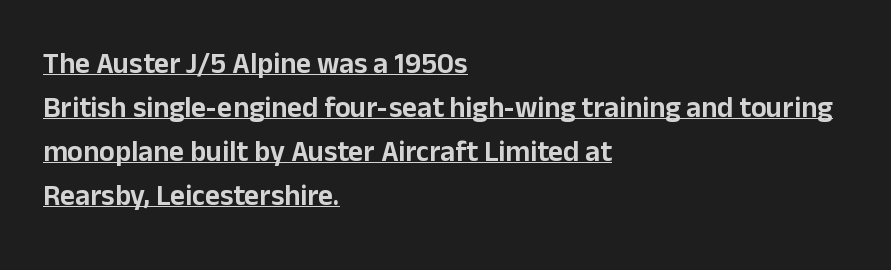
The image shows 29 px sans-serif type, upright; set left-aligned, normal line spacing (1.52x), normal letter spacing, underlined; low stroke contrast and a medium x-height.
